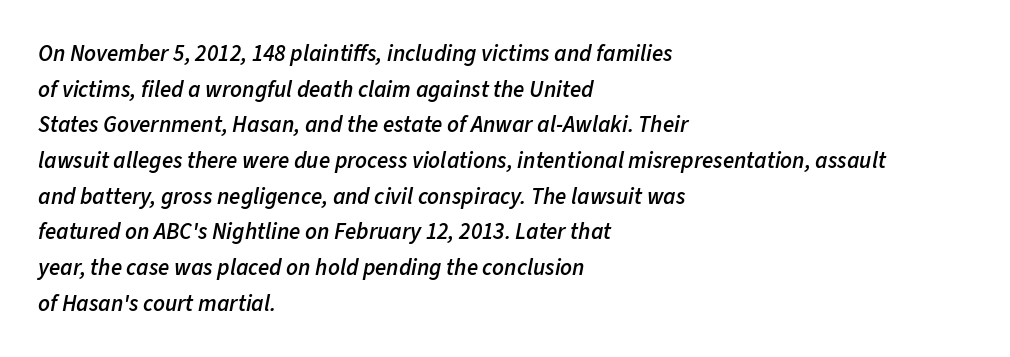
Posture: slanted. Left-aligned paragraph, ragged on the right. Horizontal bands of white between lines are of average thickness. Notice the strokes are somewhat thickened but not fully heavy: this is a semibold. Caption: standard tracking, unaltered. The space beneath each line is pristine and unruled.
